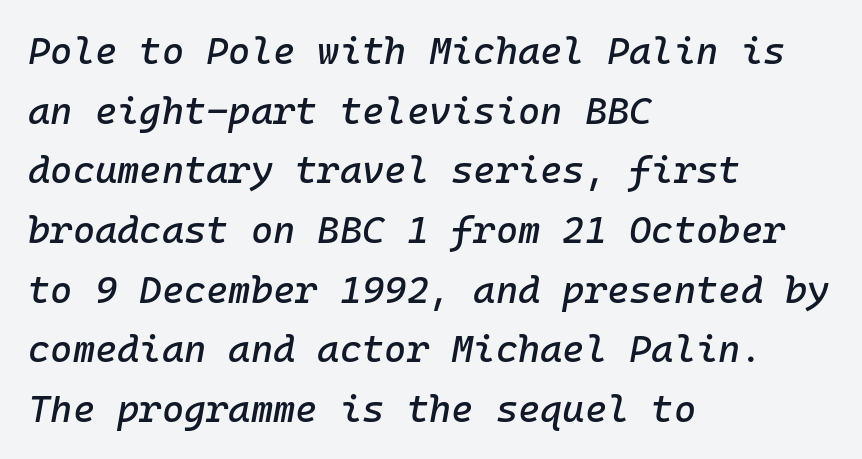
The rendering uses typewriter-style spacing with identical character cells. The gap between lines stays unmarked. Letter spacing: default. Successive baselines arrive at the customary interval. The axis of the letterforms is tilted away from vertical.
